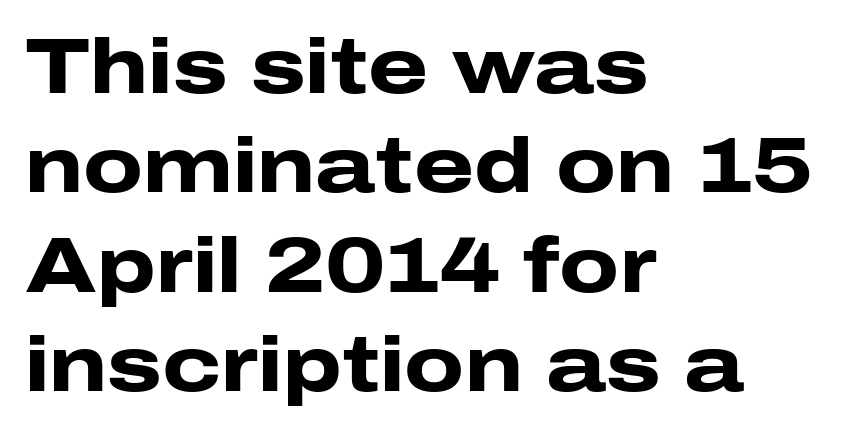
The image shows 77 px heavy, wide sans-serif type, upright; set left-aligned, normal line spacing (1.29x), normal letter spacing, not underlined; low stroke contrast and a medium x-height.
